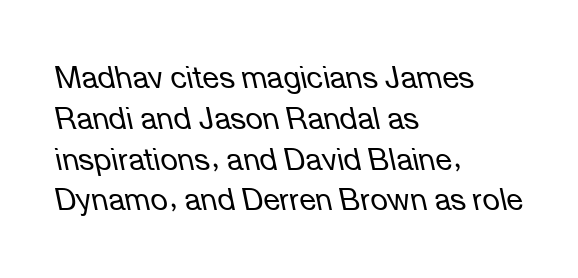
Q: Is the text bold? A: No.
Q: Is the text italic (slanted)? A: Yes, it leans left by about 12 degrees.
Q: Is the text underlined? A: No.
Q: How is the paragraph aligned? A: Left-aligned.
Q: Is the spacing between letters normal or unusually wide? A: Normal.
Q: Is the spacing between lines tight, normal or loose? A: Normal.
Q: Width (condensed, normal, or wide)? A: Normal.
Q: Stroke contrast? A: Low.
Q: x-height? A: Medium.
Q: Monospaced? A: No.
